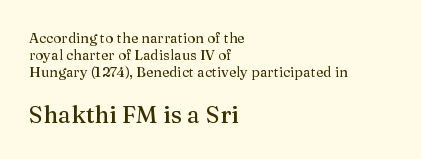
A classic flush-left, rag-right setting is used for this passage. Honestly, the letter spacing is just normal — you wouldn't notice it. Visually, the bottom section dominates because its glyphs are scaled up. The glyphs are unaccompanied by any horizontal stroke below them. The typography opts for an upright posture over an oblique one.
